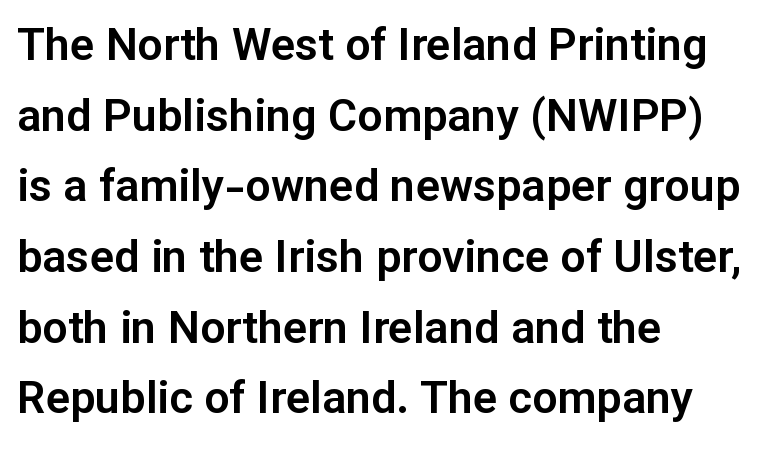
The lines in this sample share a left origin and differ only in where they stop. Descender tails drop into unmarked territory. The line texture is even and compact thanks to regular tracking. Regarding serifs, this sample does without them. Honestly, the row spacing looks completely unremarkable.
